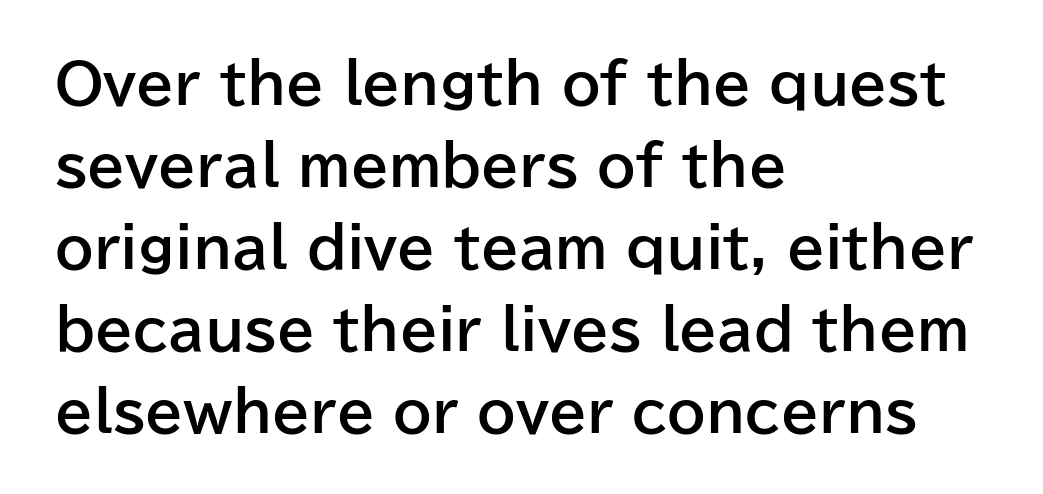
{"serif": "no", "italic": "no", "bold": "yes", "weight": "bold", "width": "normal", "stroke_contrast": "low", "x_height": "medium", "monospaced": "no", "underline": "no", "align": "left", "line_spacing": "normal", "line_spacing_ratio": 1.49, "letter_spacing": "normal", "letter_spacing_em": 0.0, "glyph_px": 55}
